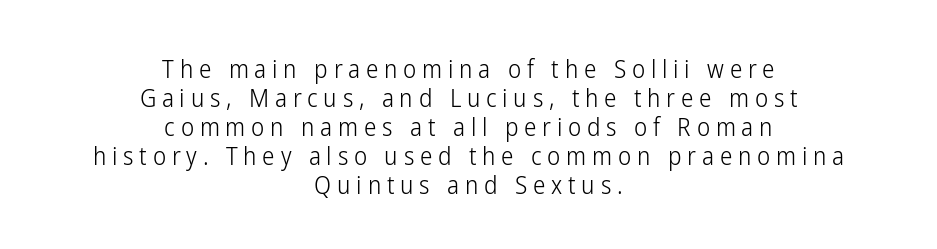
The area under the type is left untouched. Tracking value appears strongly positive — letters spread wide. Layout note: lines centered. The typography opts for an upright posture over an oblique one. No extra ink here — the face is not bold.
